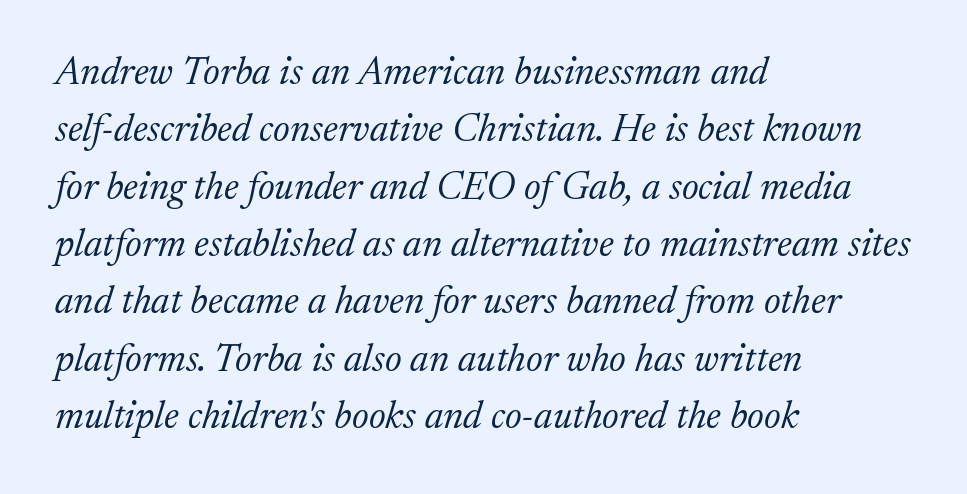
{"serif": "yes", "italic": "yes", "lean": "right", "slant_degrees": 17, "bold": "no", "weight": "light", "width": "normal", "stroke_contrast": "medium", "x_height": "medium", "monospaced": "no", "underline": "no", "align": "left", "line_spacing": "normal", "line_spacing_ratio": 1.47, "letter_spacing": "normal", "letter_spacing_em": 0.0, "glyph_px": 39}
